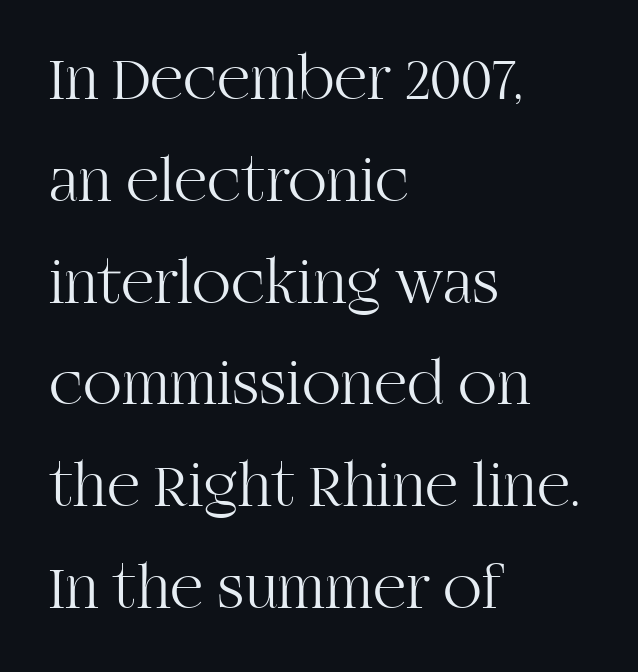
Q: Is the text bold? A: No.
Q: Is the text italic (slanted)? A: No, it is upright.
Q: Is the typeface a serif or a sans-serif typeface? A: Serif.
Q: Is the text underlined? A: No.
Q: How is the paragraph aligned? A: Left-aligned.
Q: Is the spacing between letters normal or unusually wide? A: Normal.
Q: Is the spacing between lines tight, normal or loose? A: Normal.
Q: Width (condensed, normal, or wide)? A: Normal.
Q: Stroke contrast? A: High.
Q: x-height? A: Large.
Q: Monospaced? A: No.
